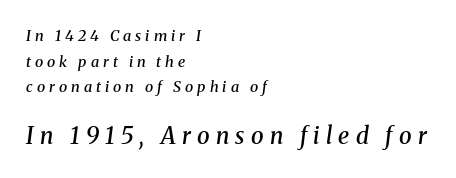
{"italic": "yes", "lean": "right", "slant_degrees": 8, "bold": "semi", "underline": "no", "align": "left", "line_spacing_ratio": 1.71, "letter_spacing": "wide", "letter_spacing_em": 0.27, "larger_block": "second", "size_ratio": 1.53, "glyph_px": 23}
